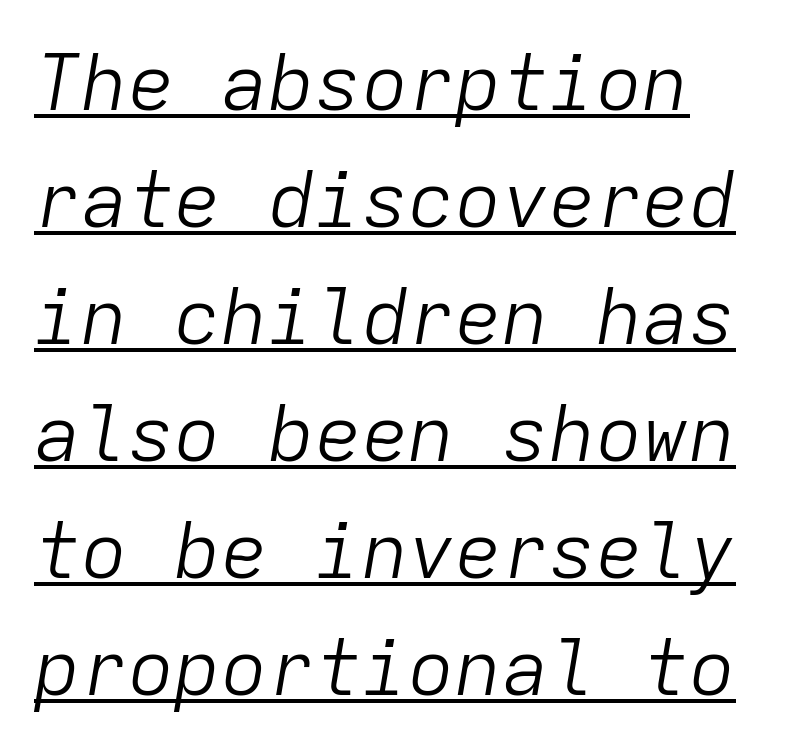
The image shows 78 px light type, italic (leaning right), monospaced; set left-aligned, normal line spacing (1.5x), normal letter spacing, underlined; low stroke contrast and a medium x-height.
